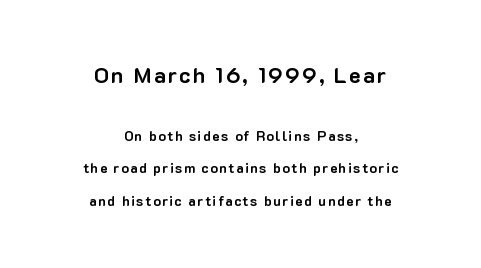
Q: Is the text bold? A: Yes.
Q: Is the text italic (slanted)? A: No, it is upright.
Q: Is the text underlined? A: No.
Q: How is the paragraph aligned? A: Centered.
Q: Is the spacing between lines tight, normal or loose? A: Loose.
Q: Which block of text is set in a larger size, the first (top) or the second (bottom)? A: The first (top) one.
